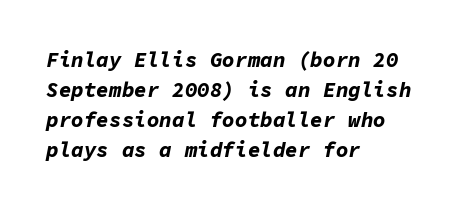
{"italic": "yes", "lean": "right", "slant_degrees": 11, "bold": "yes", "underline": "no", "align": "left", "line_spacing": "normal", "line_spacing_ratio": 1.43, "letter_spacing": "normal", "letter_spacing_em": 0.0, "glyph_px": 21}
